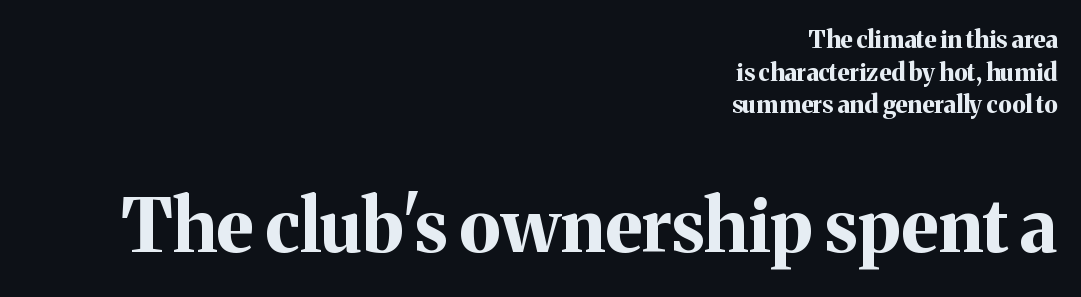
The image shows 73 px bold serif type, upright; set right-aligned, normal line spacing (1.36x), normal letter spacing, not underlined; the second (bottom) block is 3.04x larger; medium stroke contrast and a medium x-height.
